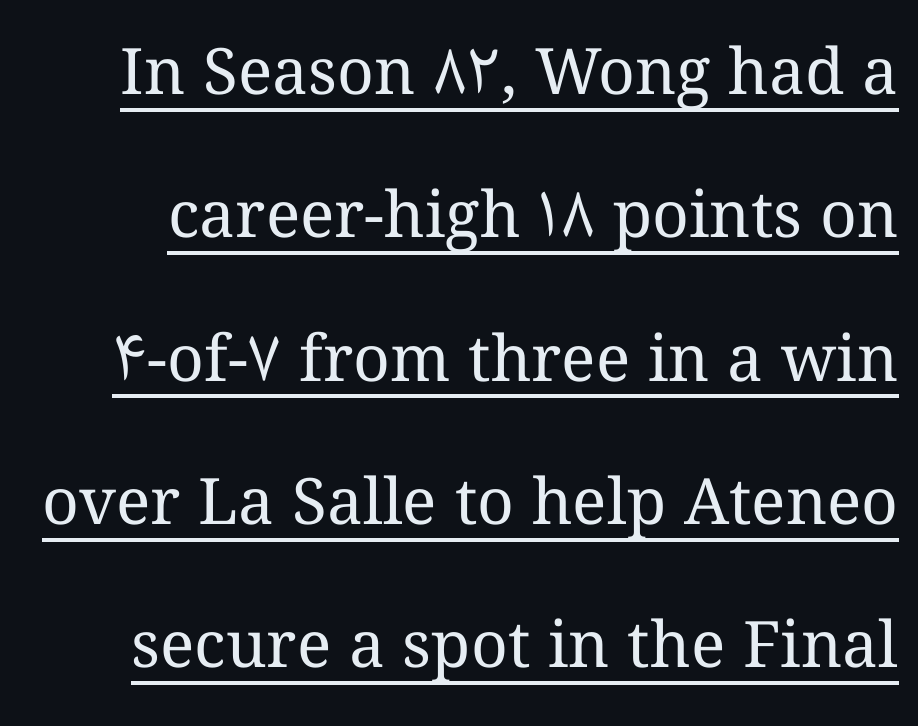
Caption: lettering with a line underneath. On a weight scale, this lands at 450 or below. Think of a printed novel: that variable character pitch is what you see here. The horizontal fit of the characters is conventional and even. Widely set lines give the paragraph a tall, airy silhouette.
